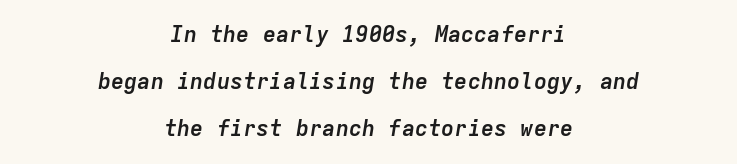
How would I describe the line gaps? Wide and relaxed. These lines are centered, leaving both edges ragged. The lettering tilts uniformly, giving the passage an italic look. Any mark beneath the type? The region is blank. Look at the stroke-to-counter ratio: heavy, a bold.
